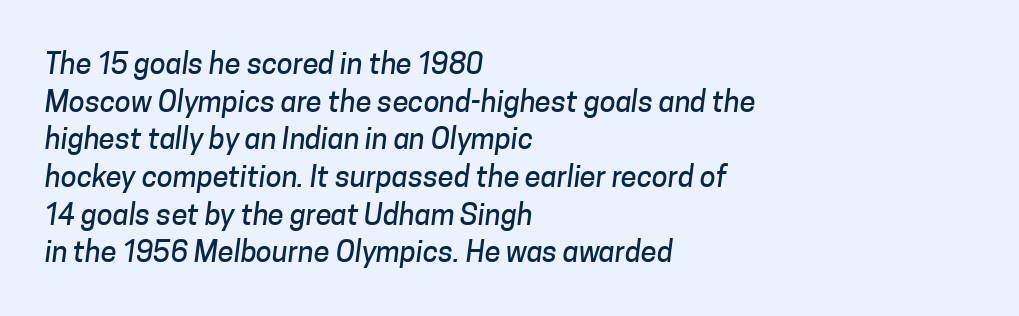
The image shows 29 px sans-serif type; set left-aligned, normal line spacing (1.3x), normal letter spacing, not underlined; low stroke contrast and a medium x-height.
